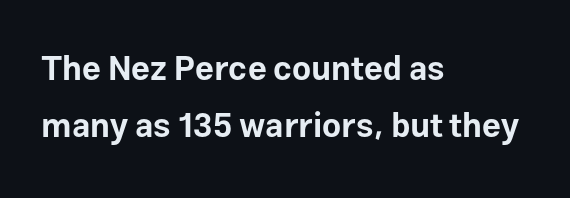
There is no visible air inserted between adjacent glyphs. These lines are composed in type without serifs. This is the regular roman posture of the typeface. Descender tails drop into unmarked territory. The passage shown is emphatically bold. Think of a printed novel: that variable character pitch is what you see here.
